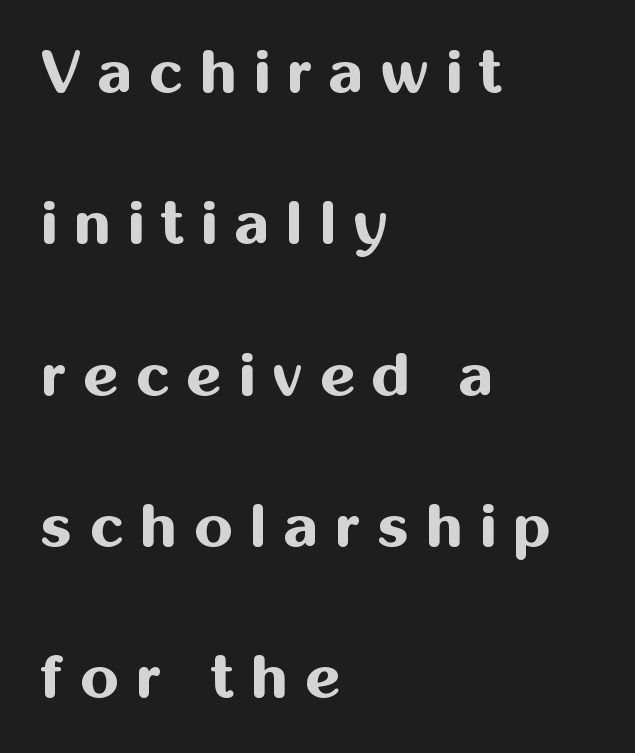
{"serif": "no", "italic": "no", "bold": "yes", "weight": "bold", "width": "normal", "stroke_contrast": "medium", "x_height": "medium", "monospaced": "no", "underline": "no", "align": "left", "line_spacing": "loose", "line_spacing_ratio": 2.48, "letter_spacing": "wide", "letter_spacing_em": 0.28, "glyph_px": 61}
